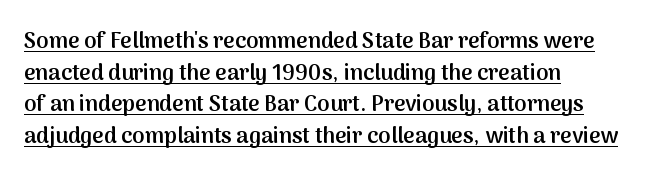
The typesetter chose a ragged-right arrangement here. This rendering leaves character spacing at its baseline value. The lines sit at an ordinary, default distance from one another. Check the space under the baseline: a stroke is drawn there. This is moderately heavy type, rendered in semibold.
